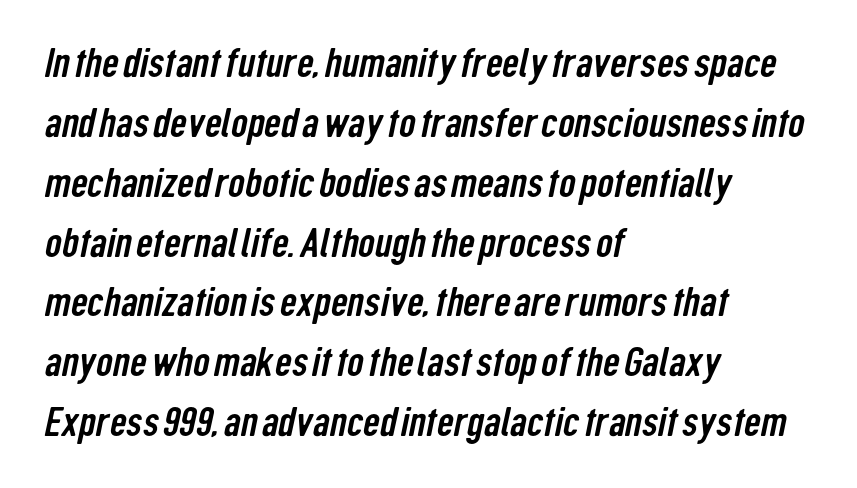
Q: Is the typeface a serif or a sans-serif typeface? A: Sans-serif.
Q: Is the text underlined? A: No.
Q: How is the paragraph aligned? A: Left-aligned.
Q: Is the spacing between letters normal or unusually wide? A: Normal.
Q: Is the spacing between lines tight, normal or loose? A: Normal.
Q: Width (condensed, normal, or wide)? A: Condensed.
Q: Stroke contrast? A: Low.
Q: x-height? A: Medium.
Q: Monospaced? A: No.
